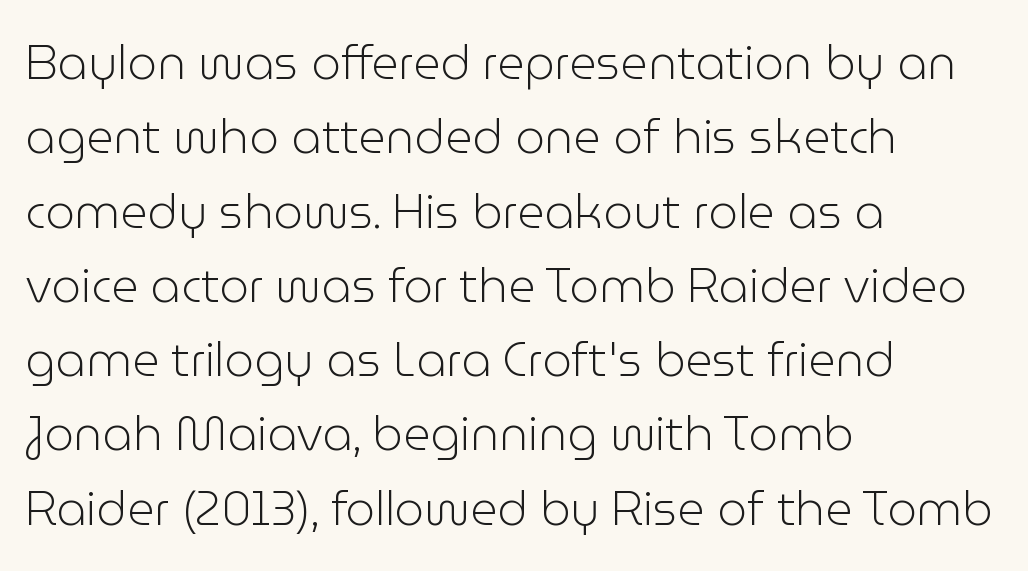
The font family rendered here belongs to the sans-serif group. Counters stay open thanks to moderate or lighter strokes. The typography opts for an upright posture over an oblique one. Spacing verdict: proportional, widths tailored to each character.
